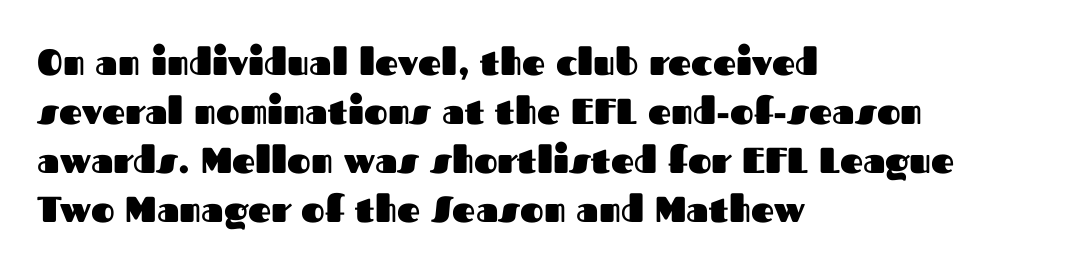
The image shows 36 px heavy sans-serif type, upright; set left-aligned, normal line spacing (1.36x), normal letter spacing, not underlined; medium stroke contrast and a medium x-height.
